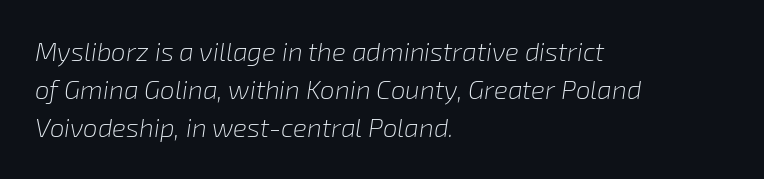
The image shows 26 px text type, italic (leaning right); set left-aligned, normal line spacing (1.47x), normal letter spacing, not underlined.
